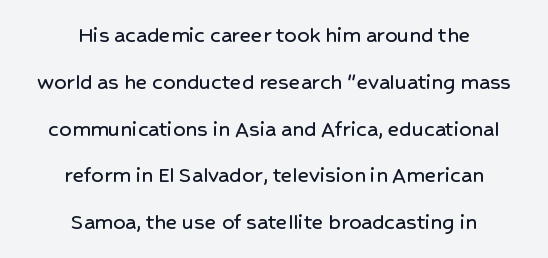
You can tell it's not italic because the verticals are truly vertical. Compared with typical body copy, the letter spacing here is the same. Only glyphs here, with clear space below each row. Horizontal alignment here is central, giving a formal, balanced look. Vertical spacing — loose.
